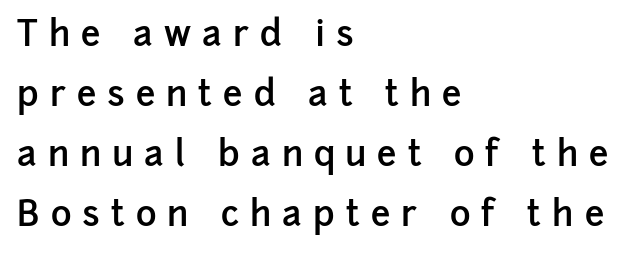
{"serif": "no", "italic": "no", "bold": "semi", "weight": "semibold", "width": "normal", "stroke_contrast": "low", "x_height": "medium", "monospaced": "no", "underline": "no", "align": "left", "line_spacing_ratio": 1.71, "letter_spacing": "wide", "letter_spacing_em": 0.32, "glyph_px": 35}
